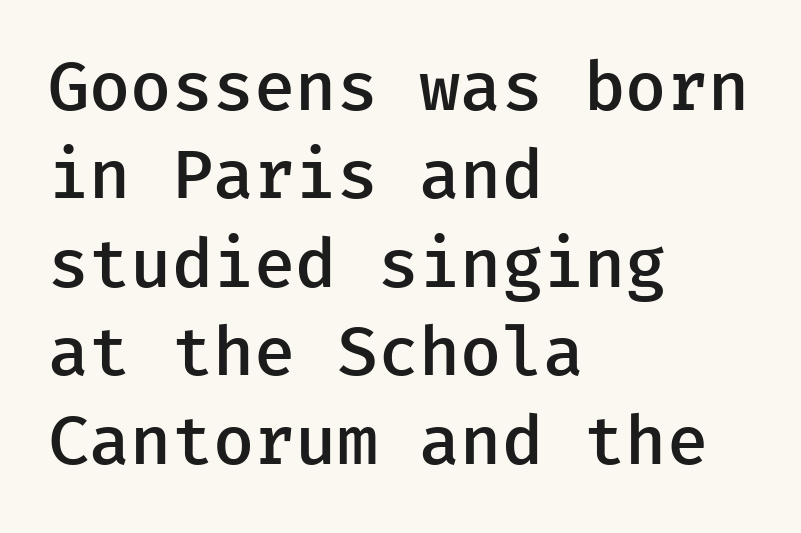
{"serif": "no", "italic": "no", "bold": "semi", "weight": "semibold", "width": "normal", "stroke_contrast": "low", "x_height": "medium", "monospaced": "yes", "underline": "no", "align": "left", "line_spacing": "normal", "line_spacing_ratio": 1.32, "letter_spacing": "normal", "letter_spacing_em": 0.0, "glyph_px": 67}
